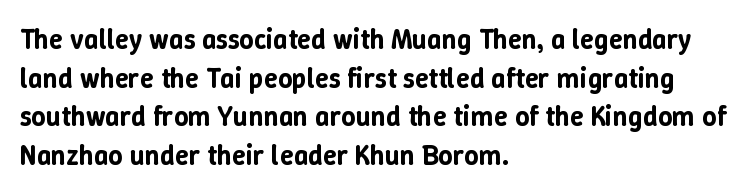
Q: Is the text italic (slanted)? A: No, it is upright.
Q: Is the text underlined? A: No.
Q: How is the paragraph aligned? A: Left-aligned.
Q: Is the spacing between letters normal or unusually wide? A: Normal.
Q: Is the spacing between lines tight, normal or loose? A: Normal.
Q: Width (condensed, normal, or wide)? A: Normal.
Q: Stroke contrast? A: Low.
Q: x-height? A: Medium.
Q: Monospaced? A: No.
